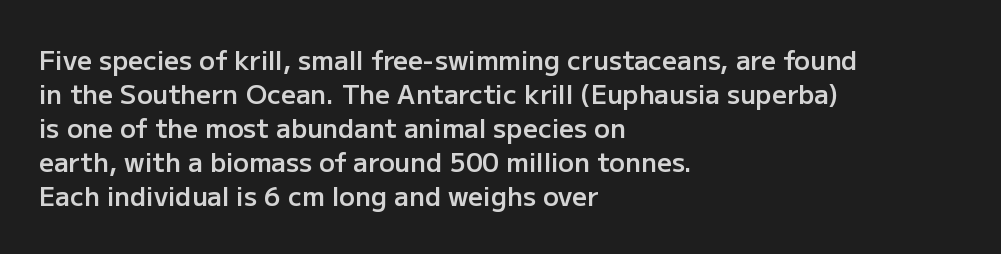
Q: Is the text bold? A: Semi-bold.
Q: Is the text italic (slanted)? A: No, it is upright.
Q: Is the text underlined? A: No.
Q: How is the paragraph aligned? A: Left-aligned.
Q: Is the spacing between letters normal or unusually wide? A: Normal.
Q: Is the spacing between lines tight, normal or loose? A: Normal.
